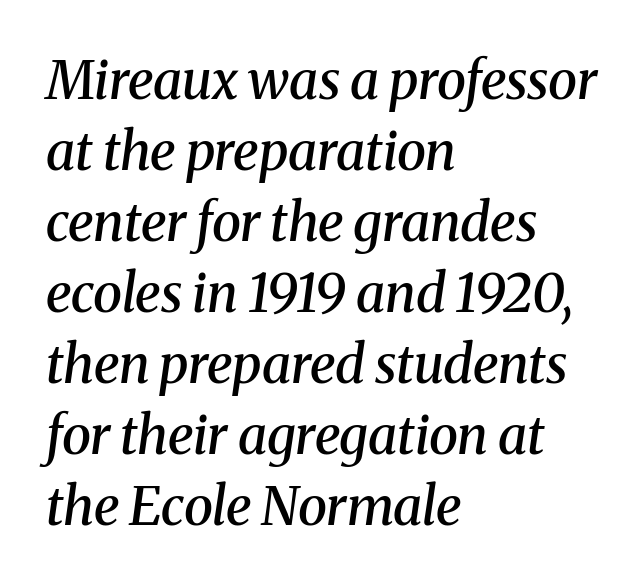
Q: Is the text bold? A: Semi-bold.
Q: Is the text italic (slanted)? A: Yes, it leans right by about 8 degrees.
Q: Is the typeface a serif or a sans-serif typeface? A: Serif.
Q: Is the text underlined? A: No.
Q: How is the paragraph aligned? A: Left-aligned.
Q: Is the spacing between letters normal or unusually wide? A: Normal.
Q: Is the spacing between lines tight, normal or loose? A: Normal.
Q: Width (condensed, normal, or wide)? A: Normal.
Q: Stroke contrast? A: Medium.
Q: x-height? A: Medium.
Q: Monospaced? A: No.
